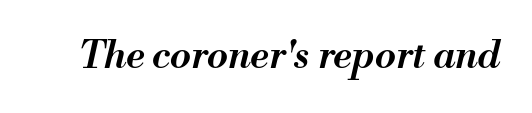
The image shows 38 px semibold type, italic (leaning right); set normal letter spacing, not underlined; medium stroke contrast and a small x-height.
